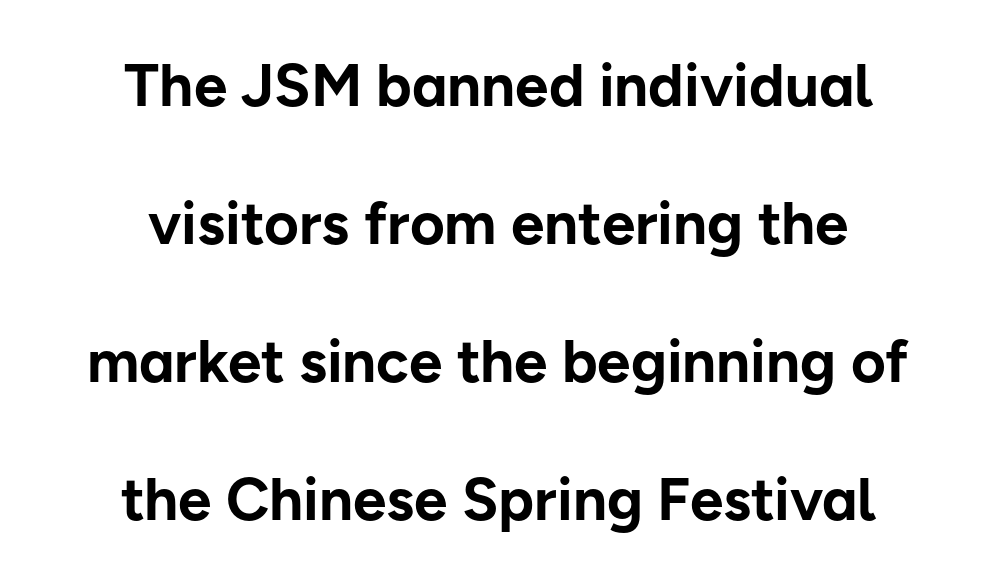
This block would shrink considerably if given ordinary leading; it's expanded now. Here the designer chose a conventional face with non-uniform glyph widths. These lines keep a tight, regular rhythm from letter to letter. The font's upright variant was chosen for this text.
